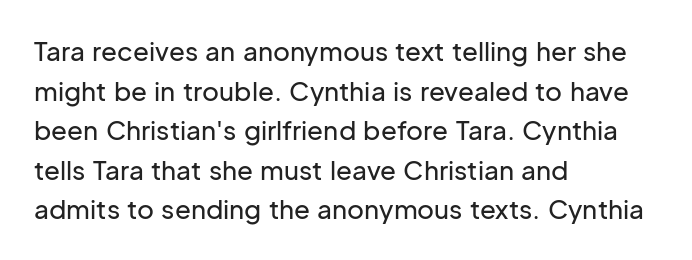
Q: Is the text italic (slanted)? A: No, it is upright.
Q: Is the text underlined? A: No.
Q: How is the paragraph aligned? A: Left-aligned.
Q: Is the spacing between letters normal or unusually wide? A: Normal.
Q: Is the spacing between lines tight, normal or loose? A: Normal.
